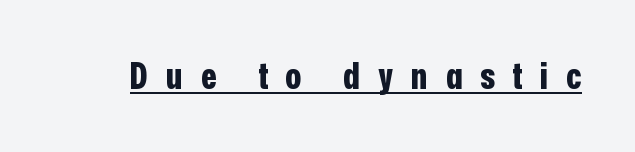
Q: Is the text bold? A: Yes.
Q: Is the text italic (slanted)? A: No, it is upright.
Q: Is the typeface a serif or a sans-serif typeface? A: Sans-serif.
Q: Is the text underlined? A: Yes.
Q: Is the spacing between letters normal or unusually wide? A: Unusually wide.
Q: Width (condensed, normal, or wide)? A: Condensed.
Q: Stroke contrast? A: Low.
Q: x-height? A: Medium.
Q: Monospaced? A: No.
